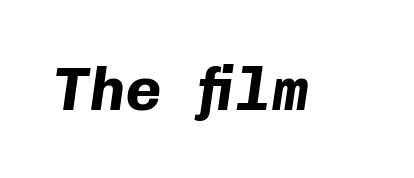
Caption: standard tracking, unaltered. Posture: slanted. Monospaced: the letters line up in strict vertical columns. Heft: maximum for text — a bold.
